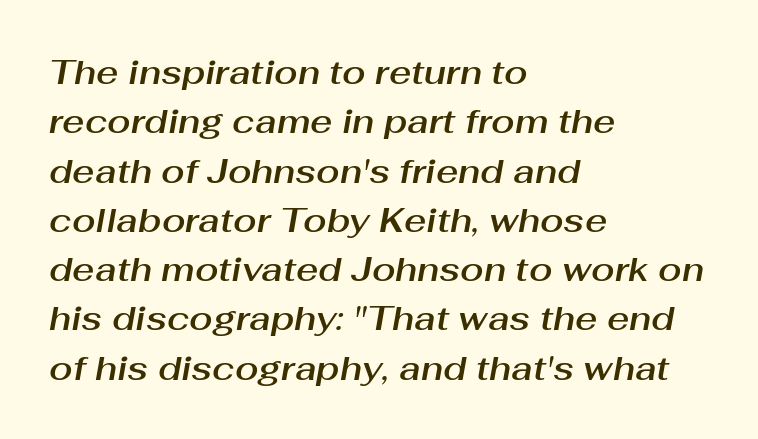
{"italic": "yes", "lean": "right", "slant_degrees": 10, "width": "normal", "stroke_contrast": "medium", "x_height": "medium", "monospaced": "no", "underline": "no", "align": "left", "line_spacing": "normal", "line_spacing_ratio": 1.45, "letter_spacing": "normal", "letter_spacing_em": 0.0, "glyph_px": 34}
